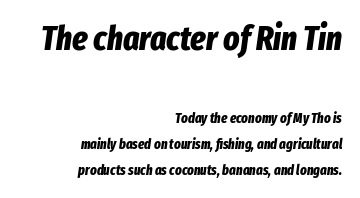
The whole block is typeset with a tilt. Students, note that the glyphs here touch the page at normal intervals. Top chunk: large. Bottom chunk: small. The paragraph has a hard right edge and a soft left edge.
